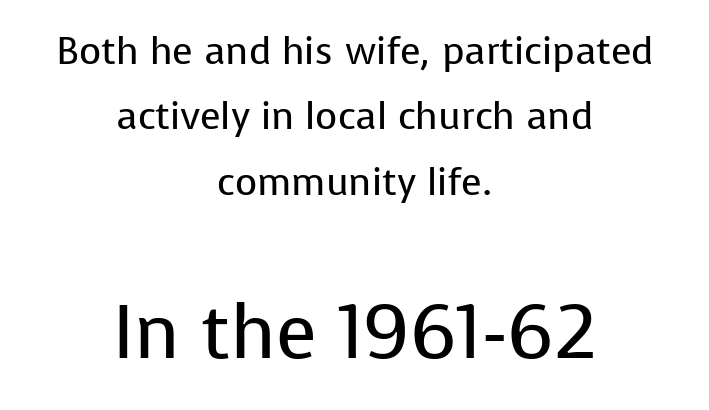
Q: Is the text bold? A: No.
Q: Is the text italic (slanted)? A: No, it is upright.
Q: Is the typeface a serif or a sans-serif typeface? A: Sans-serif.
Q: Is the text underlined? A: No.
Q: How is the paragraph aligned? A: Centered.
Q: Is the spacing between letters normal or unusually wide? A: Normal.
Q: Which block of text is set in a larger size, the first (top) or the second (bottom)? A: The second (bottom) one.
Q: Width (condensed, normal, or wide)? A: Normal.
Q: Stroke contrast? A: Low.
Q: x-height? A: Medium.
Q: Monospaced? A: No.
